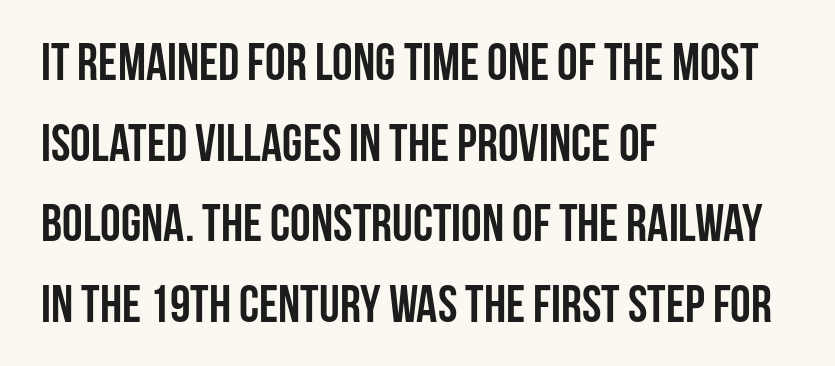
{"serif": "no", "italic": "no", "bold": "yes", "weight": "semibold", "width": "condensed", "stroke_contrast": "low", "x_height": "large", "monospaced": "no", "underline": "no", "align": "left", "line_spacing": "normal", "line_spacing_ratio": 1.55, "letter_spacing": "normal", "letter_spacing_em": 0.0, "glyph_px": 52}
